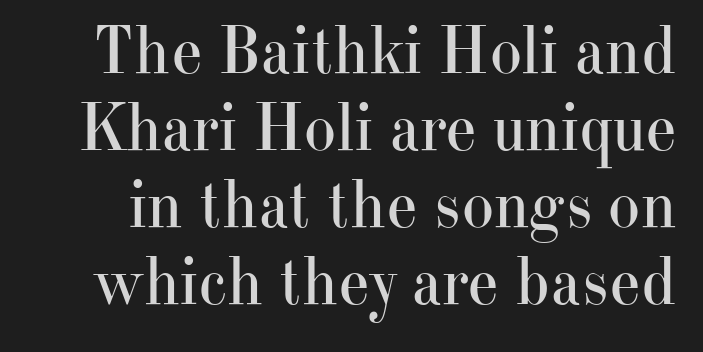
The image shows 68 px regular-weight serif type, upright; set tight line spacing (1.13x), normal letter spacing, not underlined; high stroke contrast and a small x-height.
